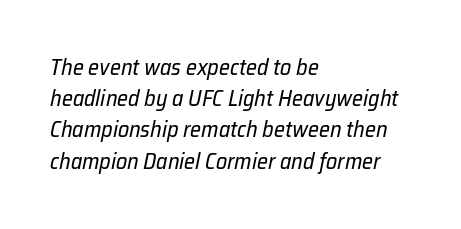
{"italic": "yes", "lean": "right", "slant_degrees": 12, "bold": "no", "underline": "no", "align": "left", "line_spacing": "normal", "line_spacing_ratio": 1.42, "letter_spacing": "normal", "letter_spacing_em": 0.0, "glyph_px": 22}
